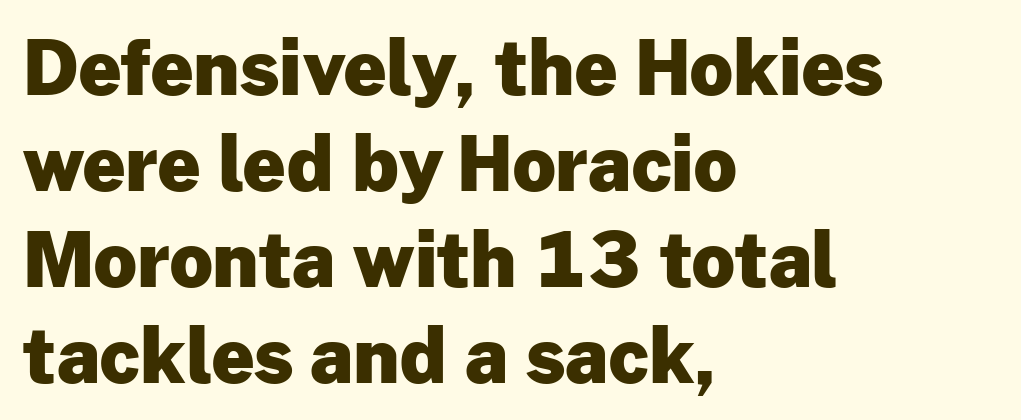
The lines sit at an ordinary, default distance from one another. Casual observation: everything's shoved over to the left. Clear beneath every line of the passage. No feet cap the strokes, marking this as sans-serif type.
